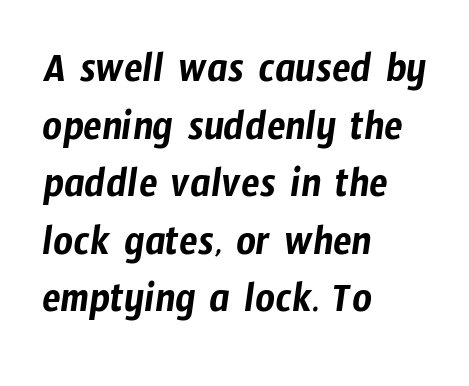
{"serif": "no", "width": "condensed", "stroke_contrast": "low", "x_height": "medium", "monospaced": "no", "underline": "no", "align": "left", "line_spacing": "normal", "line_spacing_ratio": 1.34, "letter_spacing": "normal", "letter_spacing_em": 0.0, "glyph_px": 43}
